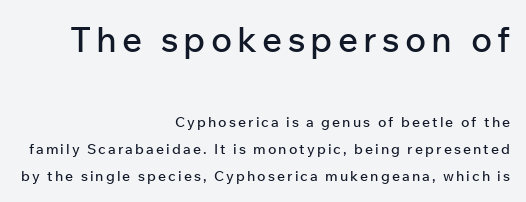
The image shows 35 px sans-serif type, upright; set right-aligned, loose line spacing (1.94x), not underlined; the first (top) block is 2.5x larger; low stroke contrast and a medium x-height.
